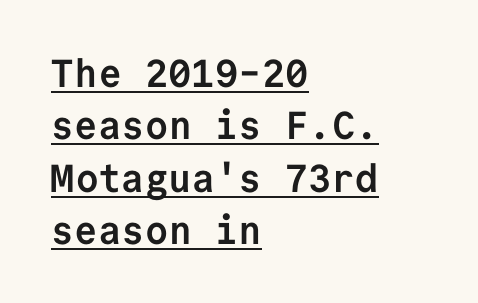
The rag falls on the right side of this text block. Regular leading. The designer went with a sans here, leaving each stem footless. Glyph-to-glyph distance matches everyday printed text.
